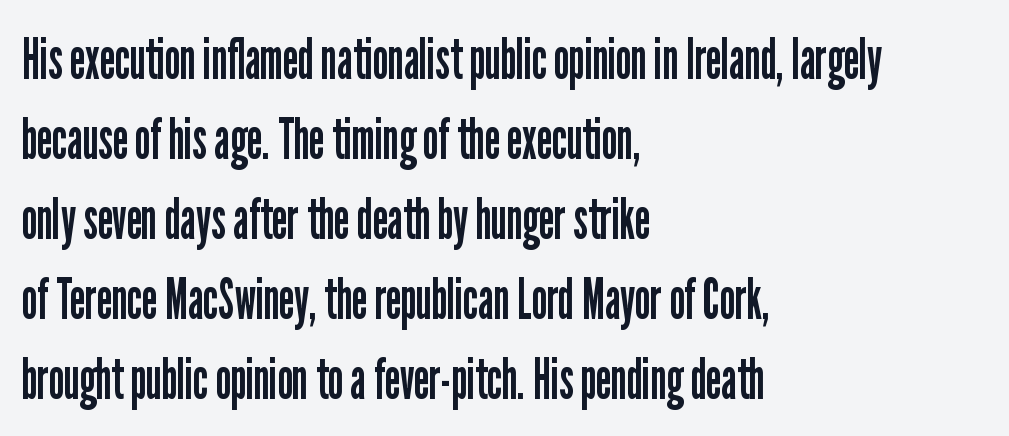
The image shows 58 px regular-weight, condensed sans-serif type, upright; set left-aligned, normal line spacing (1.38x), normal letter spacing, not underlined; low stroke contrast and a medium x-height.
